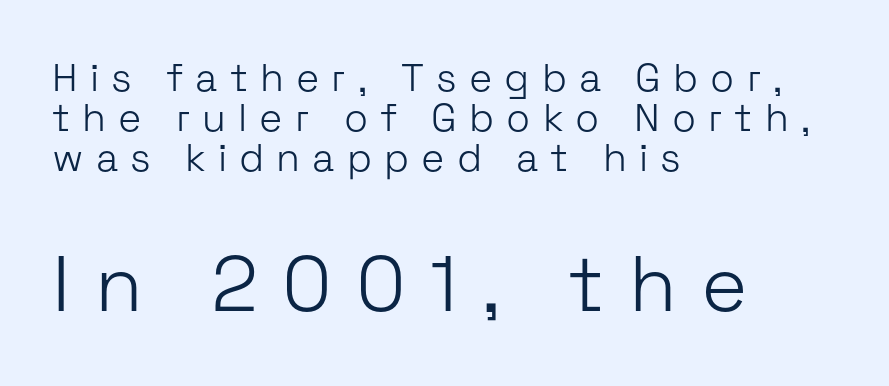
Q: Is the text bold? A: No.
Q: Is the text italic (slanted)? A: No, it is upright.
Q: Is the typeface a serif or a sans-serif typeface? A: Sans-serif.
Q: Is the text underlined? A: No.
Q: How is the paragraph aligned? A: Left-aligned.
Q: Is the spacing between letters normal or unusually wide? A: Unusually wide.
Q: Is the spacing between lines tight, normal or loose? A: Tight.
Q: Which block of text is set in a larger size, the first (top) or the second (bottom)? A: The second (bottom) one.
Q: Width (condensed, normal, or wide)? A: Normal.
Q: Stroke contrast? A: Low.
Q: x-height? A: Medium.
Q: Monospaced? A: No.
